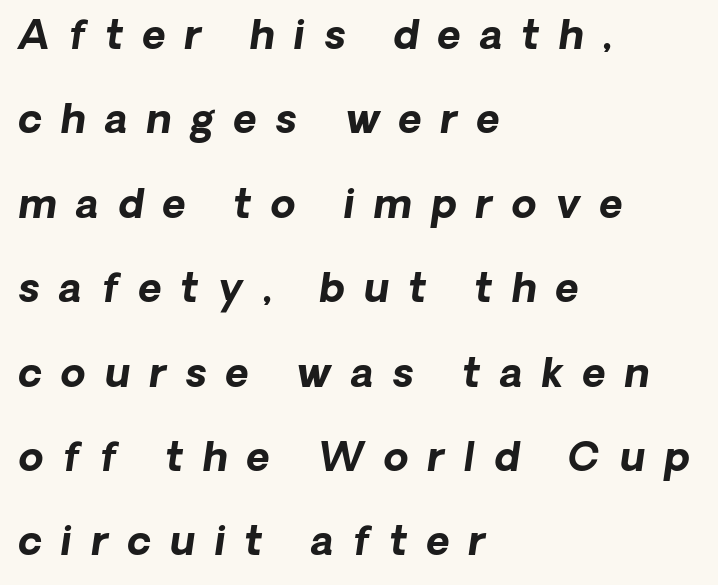
{"italic": "yes", "lean": "right", "slant_degrees": 8, "bold": "yes", "weight": "bold", "width": "normal", "stroke_contrast": "low", "x_height": "medium", "monospaced": "no", "underline": "no", "align": "left", "line_spacing": "loose", "line_spacing_ratio": 2.11, "letter_spacing": "wide", "letter_spacing_em": 0.48, "glyph_px": 40}
